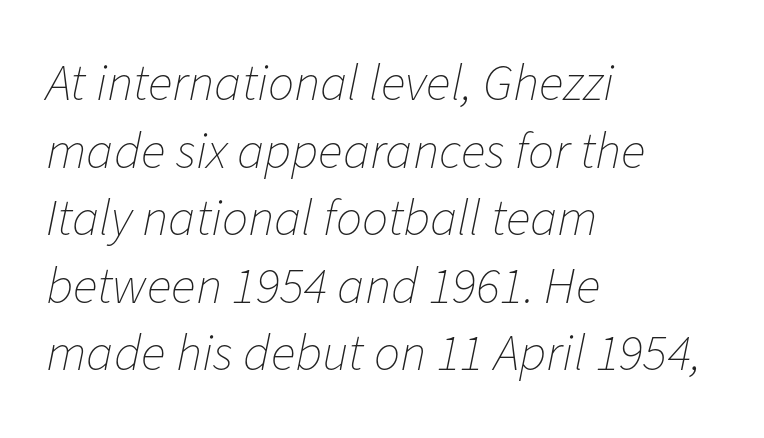
The letters sit at their default tracking, neither squeezed nor spread. Heft: none added — not bold. The compositor pushed each line to the left boundary. The rendering uses natural spacing where letterforms have individual widths.
